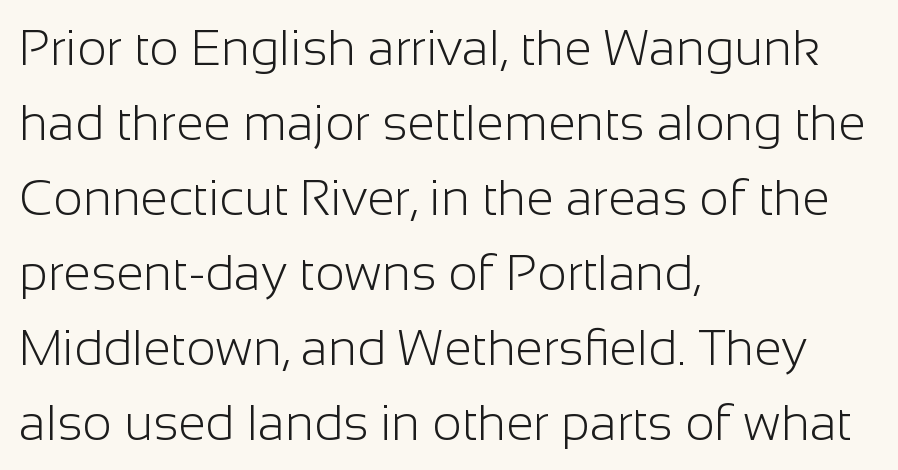
Words float on clear page, feet unadorned. One glance says typical: line gaps are just what's usual. The typography opts for an upright posture over an oblique one. These lines keep a tight, regular rhythm from letter to letter. Weight: regular or lighter. Unlike a traditional serif, this face leaves its strokes unadorned.
